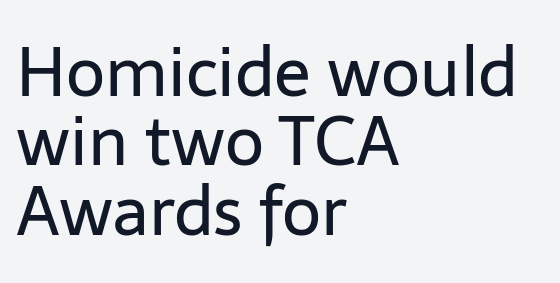
Serif or sans? Sans — the stroke terminals are bare. The vertical gap from one line to the next is small. This sample has the flowing, uneven cadence of proportional lettering. Every stem runs plumb, perpendicular to the baseline. The passage shown is not bold in any degree. Type without underlining.
